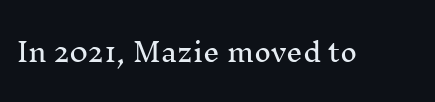
Q: Is the text italic (slanted)? A: No, it is upright.
Q: Is the text underlined? A: No.
Q: Is the spacing between letters normal or unusually wide? A: Normal.
